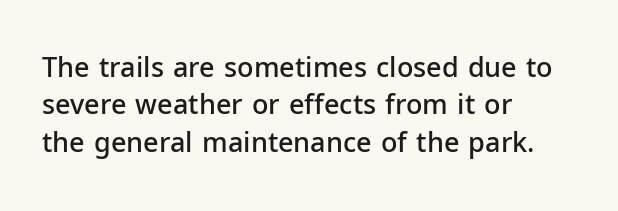
The image shows 27 px text type, upright; set left-aligned, normal line spacing (1.38x), normal letter spacing, not underlined.
